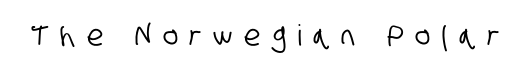
The image shows 29 px condensed sans-serif type; set unusually wide letter spacing (+0.4 em), not underlined; low stroke contrast and a large x-height.
